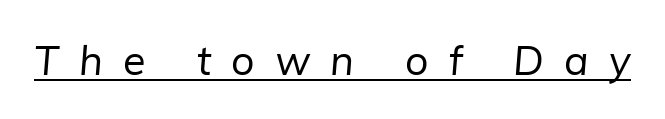
The image shows 41 px regular-weight sans-serif type; set unusually wide letter spacing (+0.49 em), underlined; low stroke contrast and a medium x-height.
